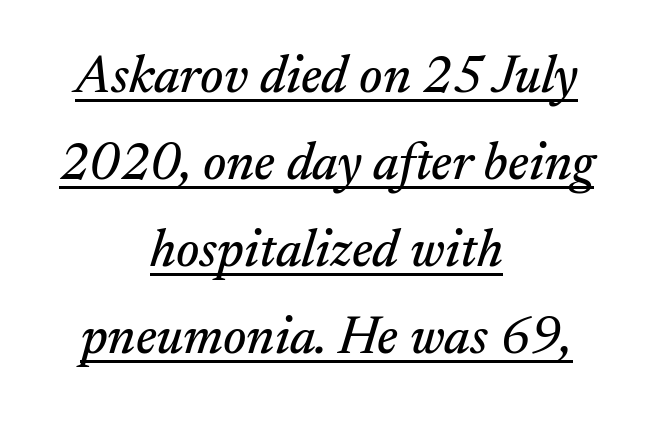
Q: Is the text italic (slanted)? A: Yes, it leans right by about 17 degrees.
Q: Is the typeface a serif or a sans-serif typeface? A: Serif.
Q: Is the text underlined? A: Yes.
Q: How is the paragraph aligned? A: Centered.
Q: Is the spacing between letters normal or unusually wide? A: Normal.
Q: Is the spacing between lines tight, normal or loose? A: Normal.
Q: Width (condensed, normal, or wide)? A: Normal.
Q: Stroke contrast? A: Medium.
Q: x-height? A: Small.
Q: Monospaced? A: No.
